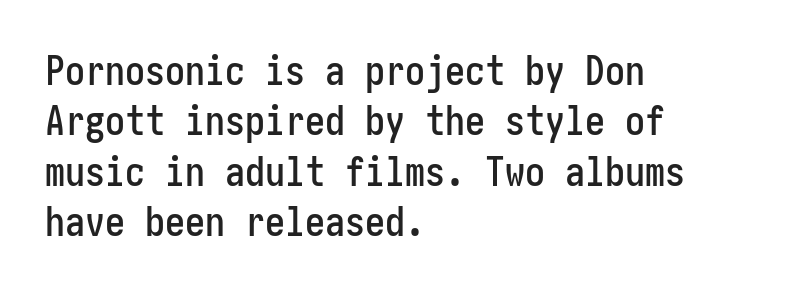
Q: Is the text italic (slanted)? A: No, it is upright.
Q: Is the typeface a serif or a sans-serif typeface? A: Sans-serif.
Q: Is the text underlined? A: No.
Q: How is the paragraph aligned? A: Left-aligned.
Q: Is the spacing between letters normal or unusually wide? A: Normal.
Q: Is the spacing between lines tight, normal or loose? A: Normal.
Q: Width (condensed, normal, or wide)? A: Condensed.
Q: Stroke contrast? A: Low.
Q: x-height? A: Medium.
